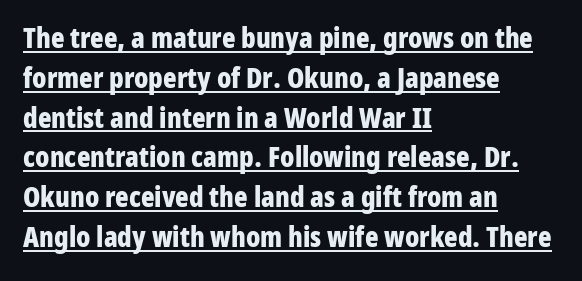
{"serif": "no", "italic": "no", "bold": "yes", "weight": "bold", "width": "condensed", "stroke_contrast": "low", "x_height": "medium", "monospaced": "no", "underline": "yes", "align": "left", "line_spacing": "normal", "line_spacing_ratio": 1.42, "letter_spacing": "normal", "letter_spacing_em": 0.0, "glyph_px": 28}
